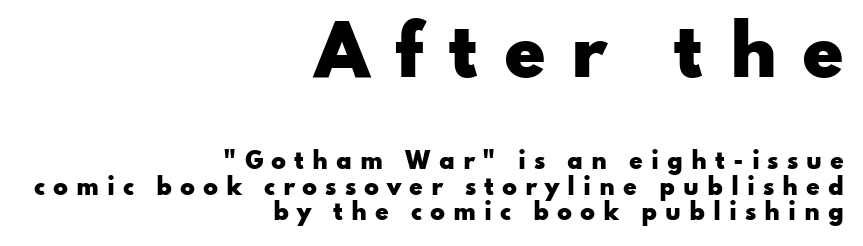
Heavy, bold letterforms. In terms of letterform style, serifs are entirely absent. The strip under each line holds only bare page. The first block has been scaled up relative to the second. How are the letters spaced? Widely, with obvious added tracking.
